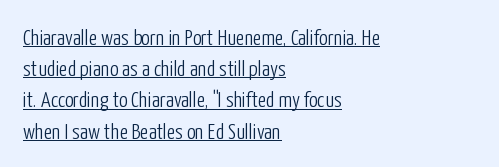
{"italic": "no", "bold": "no", "underline": "yes", "align": "left", "line_spacing": "normal", "line_spacing_ratio": 1.42, "letter_spacing": "normal", "letter_spacing_em": 0.0, "glyph_px": 22}
